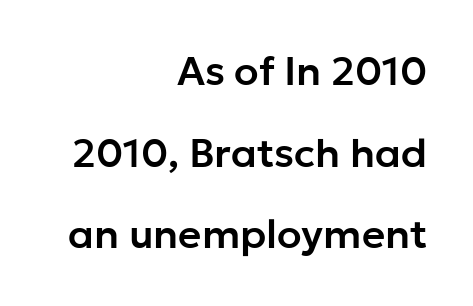
Q: Is the text italic (slanted)? A: No, it is upright.
Q: Is the typeface a serif or a sans-serif typeface? A: Sans-serif.
Q: Is the text underlined? A: No.
Q: How is the paragraph aligned? A: Right-aligned.
Q: Is the spacing between letters normal or unusually wide? A: Normal.
Q: Is the spacing between lines tight, normal or loose? A: Loose.
Q: Width (condensed, normal, or wide)? A: Normal.
Q: Stroke contrast? A: Low.
Q: x-height? A: Medium.
Q: Monospaced? A: No.
